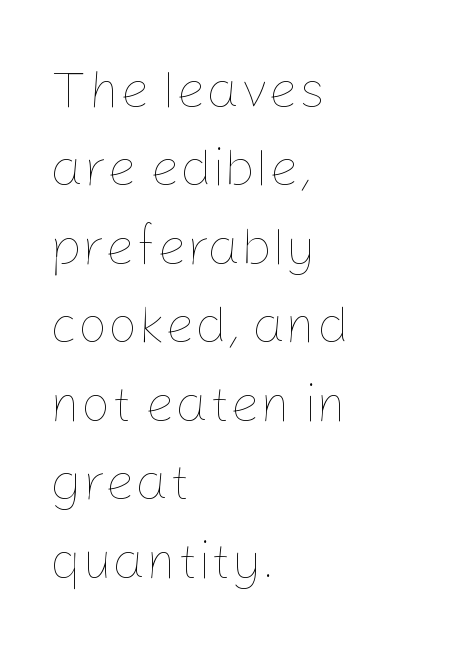
Q: Is the text bold? A: No.
Q: Is the text italic (slanted)? A: No, it is upright.
Q: Is the text underlined? A: No.
Q: How is the paragraph aligned? A: Left-aligned.
Q: Is the spacing between letters normal or unusually wide? A: Normal.
Q: Is the spacing between lines tight, normal or loose? A: Normal.
Q: Width (condensed, normal, or wide)? A: Normal.
Q: Stroke contrast? A: Low.
Q: x-height? A: Medium.
Q: Monospaced? A: No.
